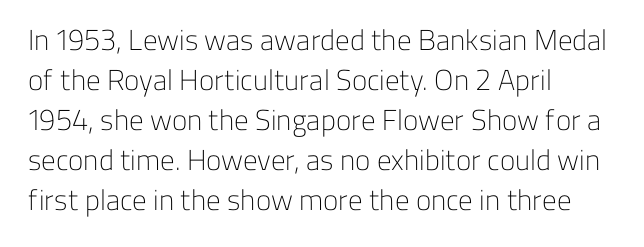
Q: Is the text bold? A: No.
Q: Is the text italic (slanted)? A: No, it is upright.
Q: Is the typeface a serif or a sans-serif typeface? A: Sans-serif.
Q: Is the text underlined? A: No.
Q: How is the paragraph aligned? A: Left-aligned.
Q: Is the spacing between letters normal or unusually wide? A: Normal.
Q: Is the spacing between lines tight, normal or loose? A: Normal.
Q: Width (condensed, normal, or wide)? A: Normal.
Q: Stroke contrast? A: Low.
Q: x-height? A: Medium.
Q: Monospaced? A: No.
